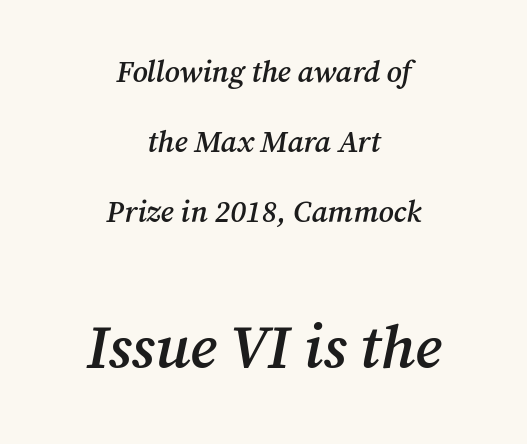
In terms of posture, this sample is oblique. A fair bit of extra ink — the face is semibold, not bold. Glyph-to-glyph distance matches everyday printed text. Note the varied advance widths — an 'i' is clearly narrower than an 'm'.
